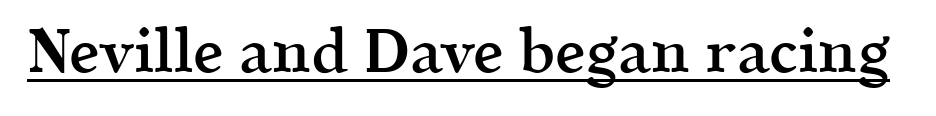
The image shows 61 px semibold serif type, upright; set normal letter spacing, underlined; a medium x-height.
